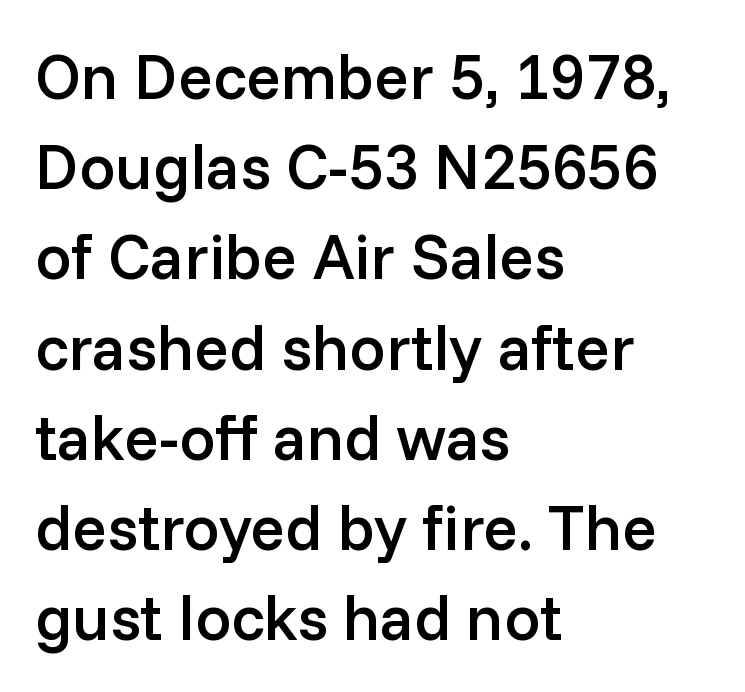
Q: Is the text bold? A: Semi-bold.
Q: Is the text italic (slanted)? A: No, it is upright.
Q: Is the typeface a serif or a sans-serif typeface? A: Sans-serif.
Q: Is the text underlined? A: No.
Q: How is the paragraph aligned? A: Left-aligned.
Q: Is the spacing between letters normal or unusually wide? A: Normal.
Q: Is the spacing between lines tight, normal or loose? A: Normal.
Q: Width (condensed, normal, or wide)? A: Normal.
Q: Stroke contrast? A: Low.
Q: x-height? A: Medium.
Q: Monospaced? A: No.
